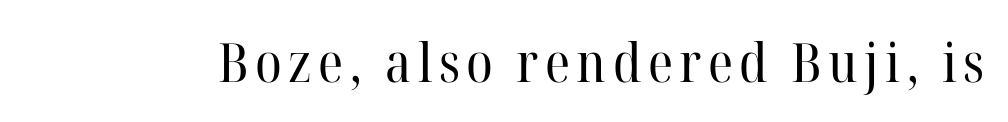
The image shows 54 px regular-weight serif type, upright; set not underlined; high stroke contrast and a medium x-height.
